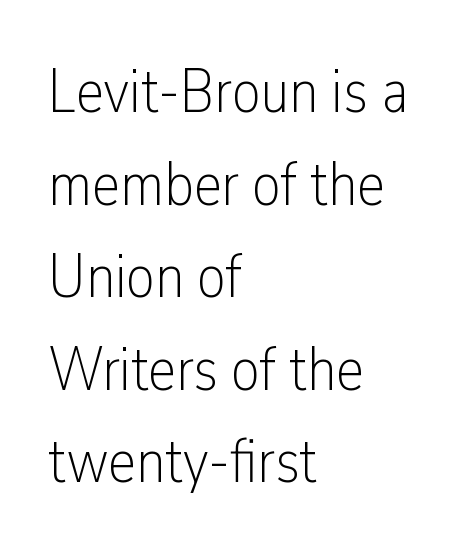
The passage shown has conventional tracking throughout. The rows are spaced the way most documents space them. Is the stroke heavy? The answer is a plain regular-or-lighter. Horizontally, the lines are justified to the leading edge only.
